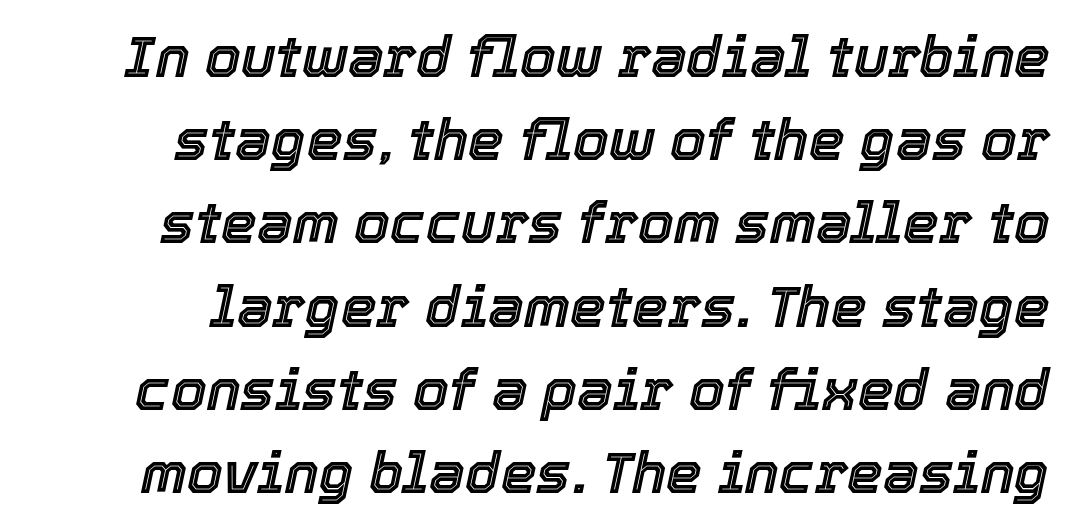
{"italic": "yes", "lean": "right", "slant_degrees": 12, "width": "normal", "x_height": "medium", "monospaced": "no", "underline": "no", "line_spacing": "normal", "line_spacing_ratio": 1.46, "letter_spacing": "normal", "letter_spacing_em": 0.0, "glyph_px": 57}
